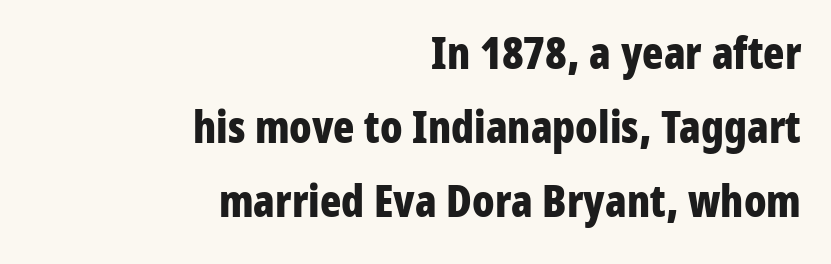
Q: Is the text bold? A: Yes.
Q: Is the text italic (slanted)? A: No, it is upright.
Q: Is the typeface a serif or a sans-serif typeface? A: Sans-serif.
Q: Is the text underlined? A: No.
Q: How is the paragraph aligned? A: Right-aligned.
Q: Is the spacing between letters normal or unusually wide? A: Normal.
Q: Is the spacing between lines tight, normal or loose? A: Normal.
Q: Width (condensed, normal, or wide)? A: Condensed.
Q: Stroke contrast? A: Low.
Q: x-height? A: Medium.
Q: Monospaced? A: No.
